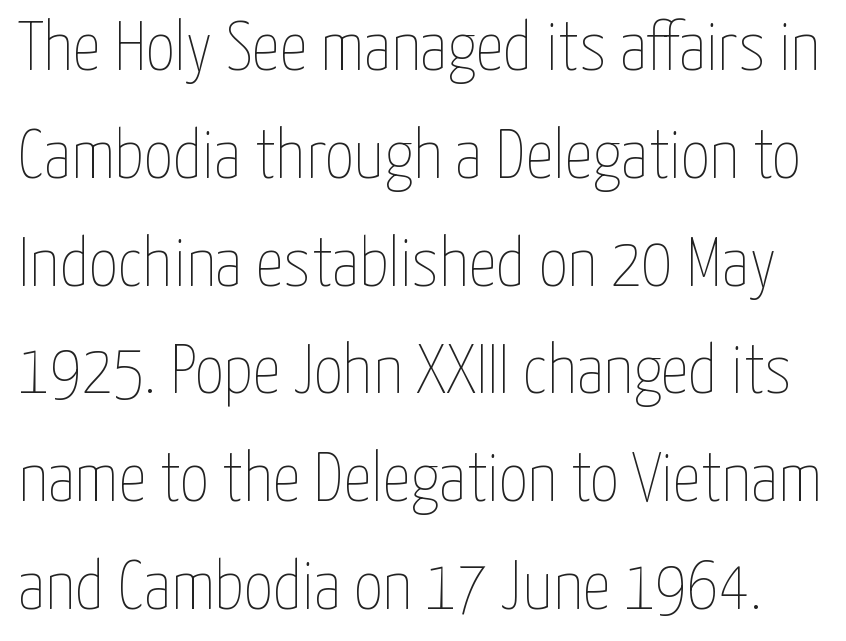
Q: Is the text bold? A: No.
Q: Is the text italic (slanted)? A: No, it is upright.
Q: Is the text underlined? A: No.
Q: Is the spacing between letters normal or unusually wide? A: Normal.
Q: Is the spacing between lines tight, normal or loose? A: Normal.
Q: Width (condensed, normal, or wide)? A: Condensed.
Q: Stroke contrast? A: Low.
Q: x-height? A: Medium.
Q: Monospaced? A: No.
